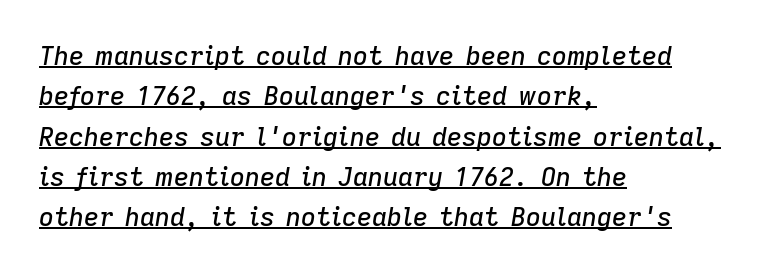
{"italic": "yes", "lean": "right", "slant_degrees": 9, "underline": "yes", "align": "left", "line_spacing": "normal", "line_spacing_ratio": 1.55, "letter_spacing": "normal", "letter_spacing_em": 0.0, "glyph_px": 26}
